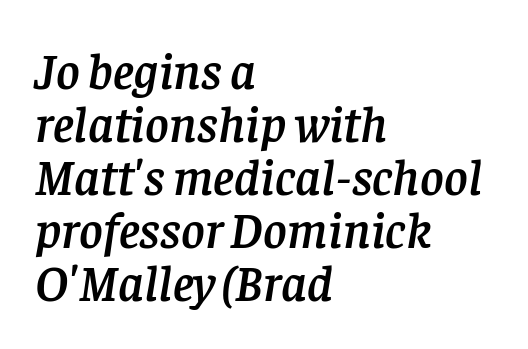
An italicized treatment has been applied to the whole sample. Type without underlining. The passage shown is typeset with a serif family. Each line starts at the same left margin while the right side varies.
